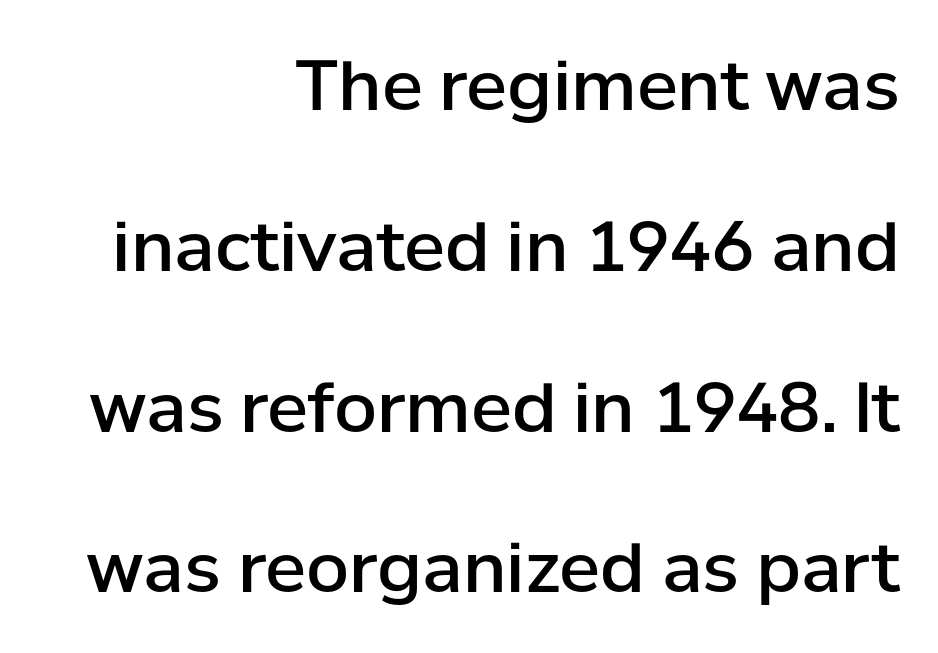
Q: Is the text bold? A: Semi-bold.
Q: Is the text italic (slanted)? A: No, it is upright.
Q: Is the typeface a serif or a sans-serif typeface? A: Sans-serif.
Q: Is the text underlined? A: No.
Q: How is the paragraph aligned? A: Right-aligned.
Q: Is the spacing between letters normal or unusually wide? A: Normal.
Q: Is the spacing between lines tight, normal or loose? A: Loose.
Q: Width (condensed, normal, or wide)? A: Normal.
Q: Stroke contrast? A: Low.
Q: x-height? A: Medium.
Q: Monospaced? A: No.
